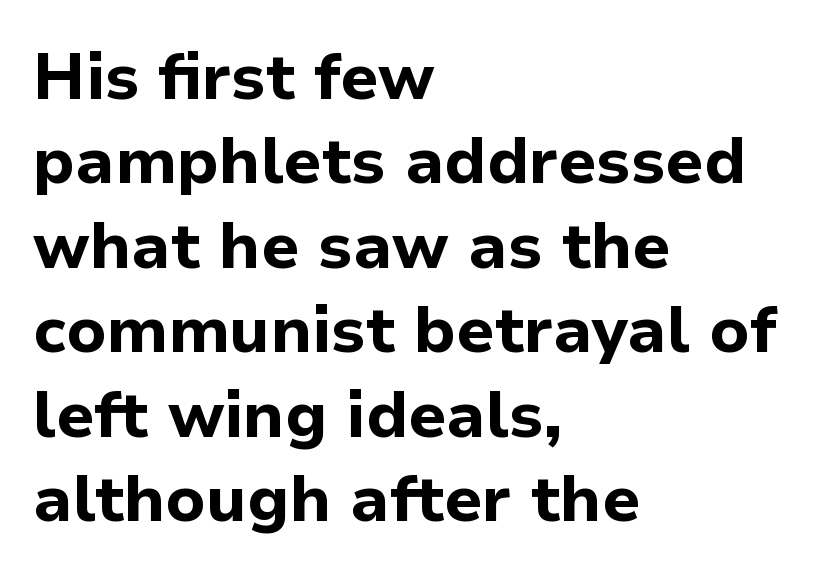
The image shows 65 px bold sans-serif type, upright; set left-aligned, normal line spacing (1.3x), normal letter spacing, not underlined; low stroke contrast and a medium x-height.
